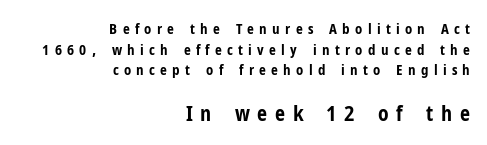
The composition opens small and finishes big. Has an underline been added? It has not. Each line ends at the same right margin while the left side varies. The type sits square on the baseline with zero lean. Loose tracking; the words dissolve into strings of separated letters. On the weight axis this lands at bold, roughly 700.
